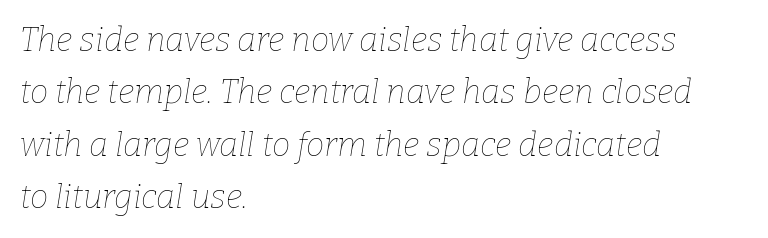
{"italic": "yes", "lean": "right", "slant_degrees": 9, "bold": "no", "weight": "thin", "width": "normal", "stroke_contrast": "low", "x_height": "medium", "monospaced": "no", "underline": "no", "align": "left", "line_spacing": "normal", "line_spacing_ratio": 1.59, "letter_spacing": "normal", "letter_spacing_em": 0.0, "glyph_px": 33}
